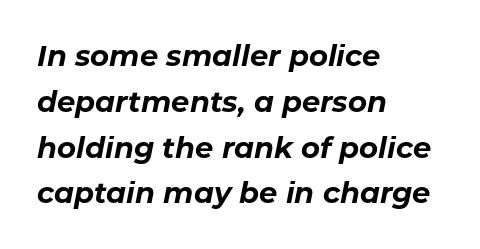
The image shows 29 px bold type, italic (leaning right); set left-aligned, normal line spacing (1.58x), normal letter spacing, not underlined; low stroke contrast and a medium x-height.
